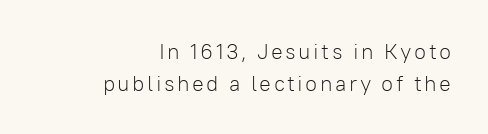
The rag falls on the left side of this text block. Decoration check: the copy has no underline. The typography opts for an upright posture over an oblique one. Stems here are at most as thick as an everyday book face. Is there much room between lines? A standard amount, neither cramped nor airy.
